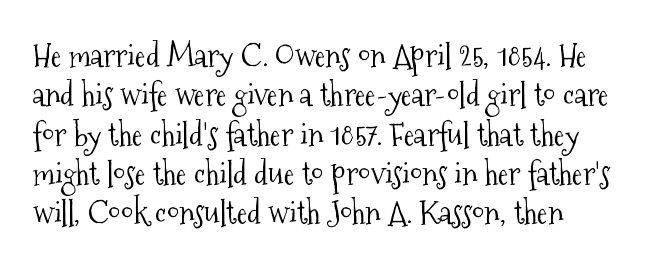
The typesetter chose a ragged-right arrangement here. Observe the serifs anchoring each vertical stroke in this sample. The tracking reads as untouched default to a designer's eye. Upright lettering throughout.
